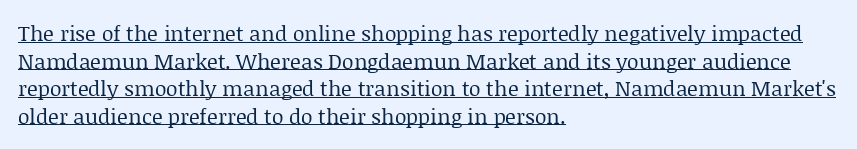
The image shows 21 px text type, upright; set left-aligned, normal line spacing (1.31x), normal letter spacing, underlined.
